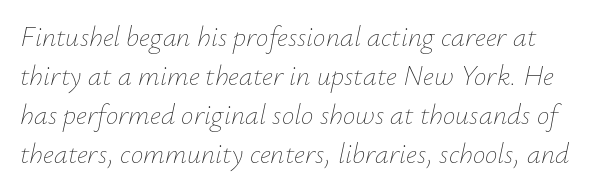
The image shows 28 px thin type, italic (leaning right); set normal line spacing (1.39x), normal letter spacing, not underlined; low stroke contrast and a small x-height.
